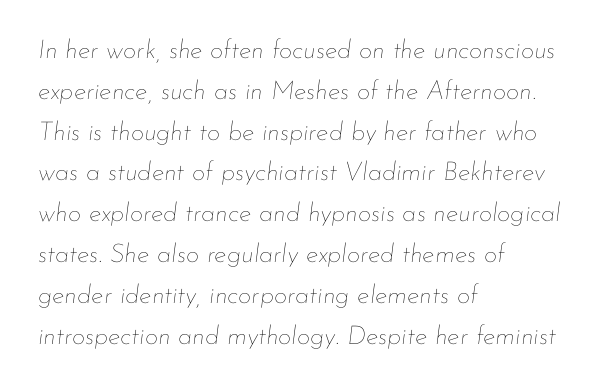
The image shows 26 px text type, italic (leaning right); set left-aligned, normal line spacing (1.57x), normal letter spacing, not underlined.
